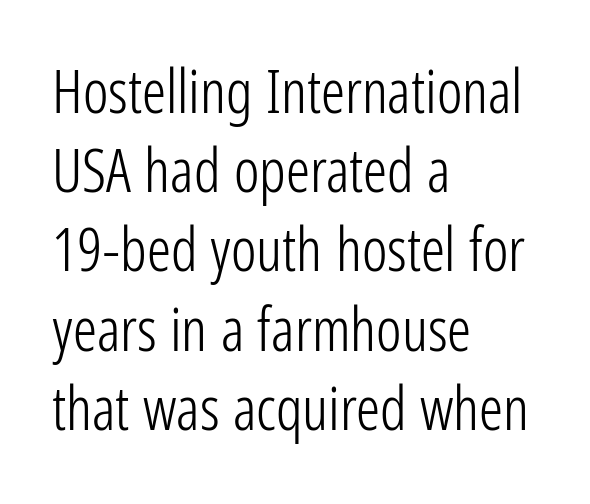
{"serif": "no", "italic": "no", "bold": "no", "weight": "light", "width": "condensed", "stroke_contrast": "low", "x_height": "medium", "monospaced": "no", "underline": "no", "align": "left", "line_spacing": "normal", "line_spacing_ratio": 1.32, "letter_spacing": "normal", "letter_spacing_em": 0.0, "glyph_px": 60}
